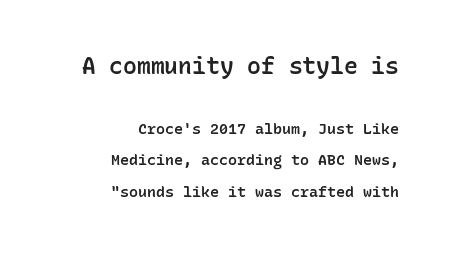
Of the two passages, the one on top uses the larger point size. Descender tails drop into unmarked territory. Regarding leading, the lines here are spaced well apart. Summary of weight: moderately heavy, a semibold.
